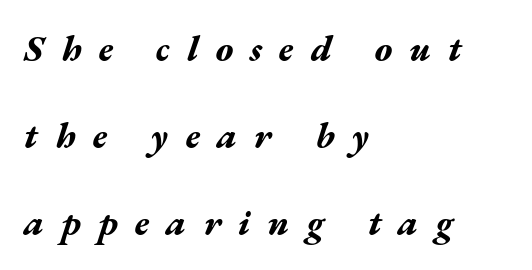
The image shows 36 px bold, wide type, italic (leaning right); set left-aligned, loose line spacing (2.41x), unusually wide letter spacing (+0.48 em), not underlined; medium stroke contrast and a medium x-height.
